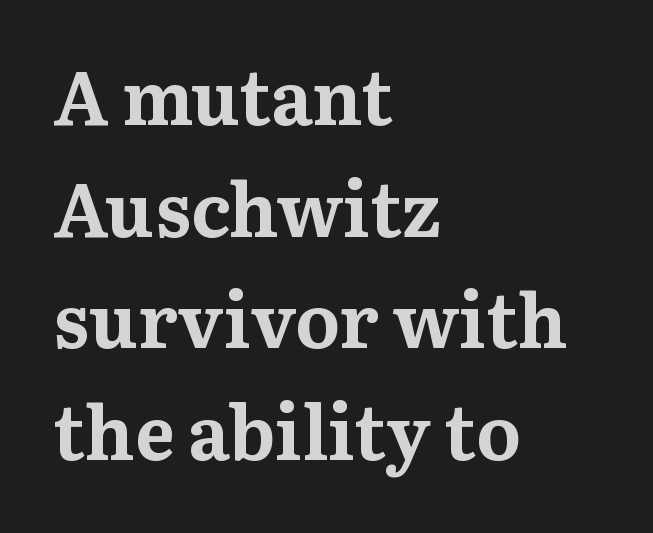
Q: Is the text bold? A: Yes.
Q: Is the text italic (slanted)? A: No, it is upright.
Q: Is the typeface a serif or a sans-serif typeface? A: Serif.
Q: Is the text underlined? A: No.
Q: How is the paragraph aligned? A: Left-aligned.
Q: Is the spacing between letters normal or unusually wide? A: Normal.
Q: Is the spacing between lines tight, normal or loose? A: Normal.
Q: Width (condensed, normal, or wide)? A: Normal.
Q: Stroke contrast? A: Medium.
Q: x-height? A: Medium.
Q: Monospaced? A: No.
